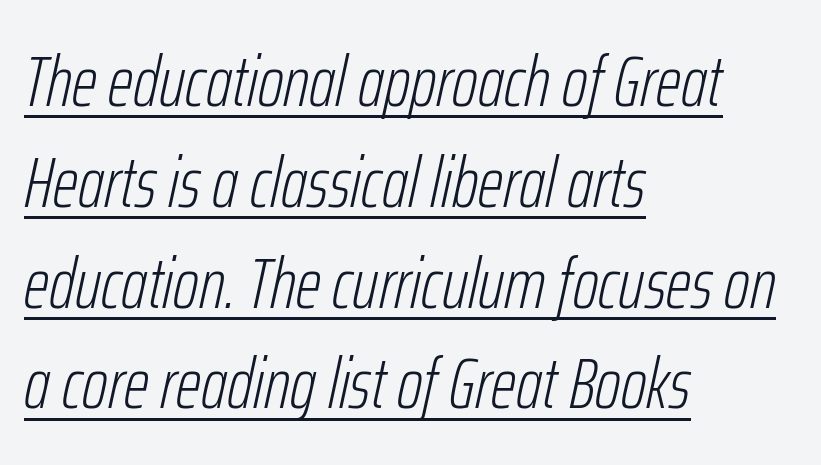
Q: Is the text bold? A: No.
Q: Is the text italic (slanted)? A: Yes, it leans right by about 12 degrees.
Q: Is the text underlined? A: Yes.
Q: How is the paragraph aligned? A: Left-aligned.
Q: Is the spacing between letters normal or unusually wide? A: Normal.
Q: Is the spacing between lines tight, normal or loose? A: Normal.
Q: Width (condensed, normal, or wide)? A: Condensed.
Q: Stroke contrast? A: Low.
Q: x-height? A: Medium.
Q: Monospaced? A: No.
